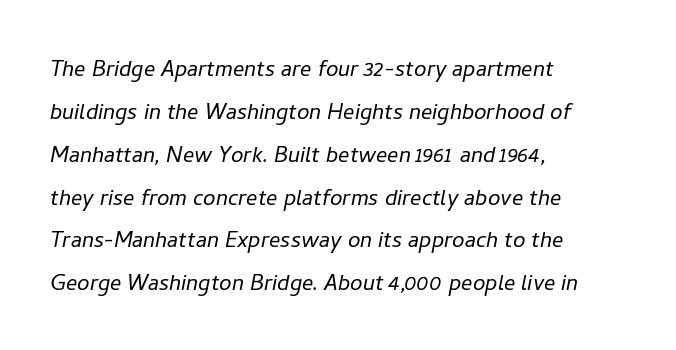
{"italic": "yes", "lean": "right", "slant_degrees": 11, "bold": "no", "weight": "light", "width": "normal", "stroke_contrast": "low", "x_height": "medium", "monospaced": "no", "underline": "no", "align": "left", "line_spacing": "normal", "line_spacing_ratio": 1.53, "letter_spacing": "normal", "letter_spacing_em": 0.0, "glyph_px": 28}
